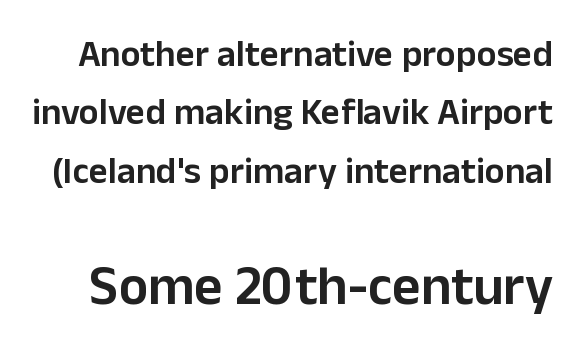
Serif or sans? Sans — the stroke terminals are bare. Is this a fixed-width face? No — the glyphs have proportional, varying widths. Typesetter's note — lower block bumped up in size, upper block left smaller. Moderately thickened strokes mark this as semibold type.
